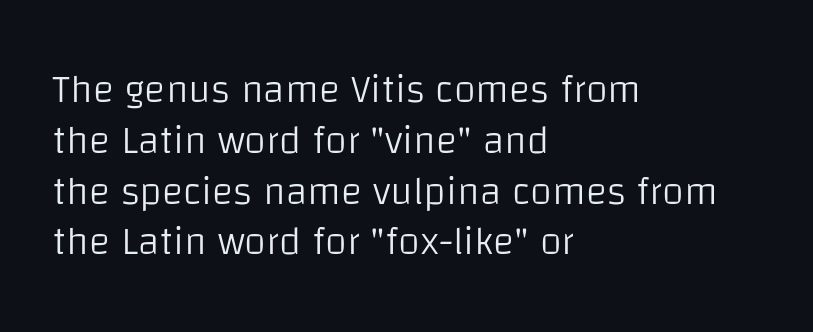
{"serif": "no", "italic": "no", "bold": "no", "weight": "light", "width": "normal", "stroke_contrast": "low", "x_height": "large", "monospaced": "no", "underline": "no", "align": "left", "line_spacing": "normal", "line_spacing_ratio": 1.27, "letter_spacing": "normal", "letter_spacing_em": 0.0, "glyph_px": 40}
